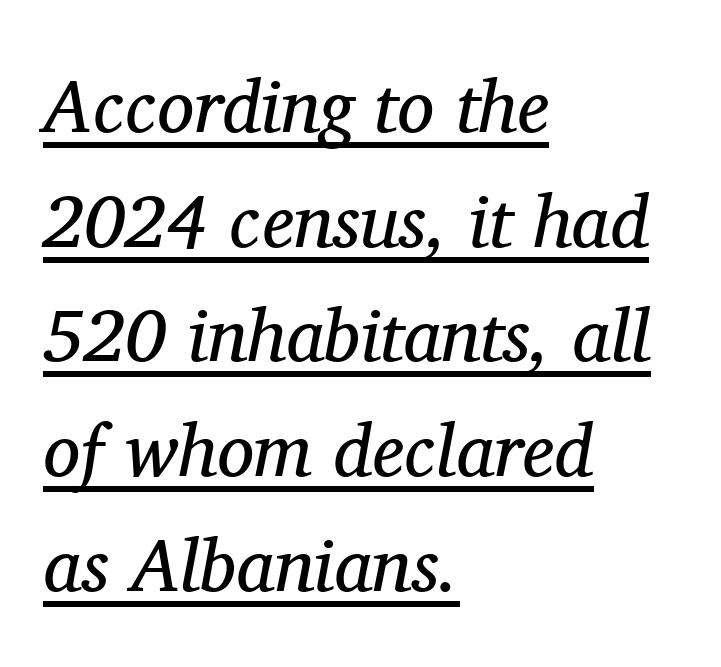
The image shows 74 px regular-weight serif type, italic (leaning right); set left-aligned, normal line spacing (1.55x), normal letter spacing, underlined; medium stroke contrast and a medium x-height.
